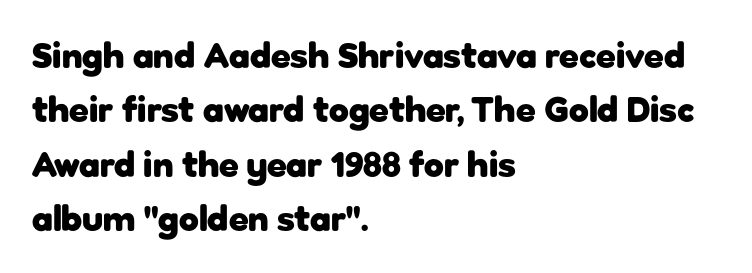
Has an underline been added? It has not. These lines are composed in type without serifs. Each line starts at the same left margin while the right side varies. These lines carry a lot of weight — the face is fully bold.
